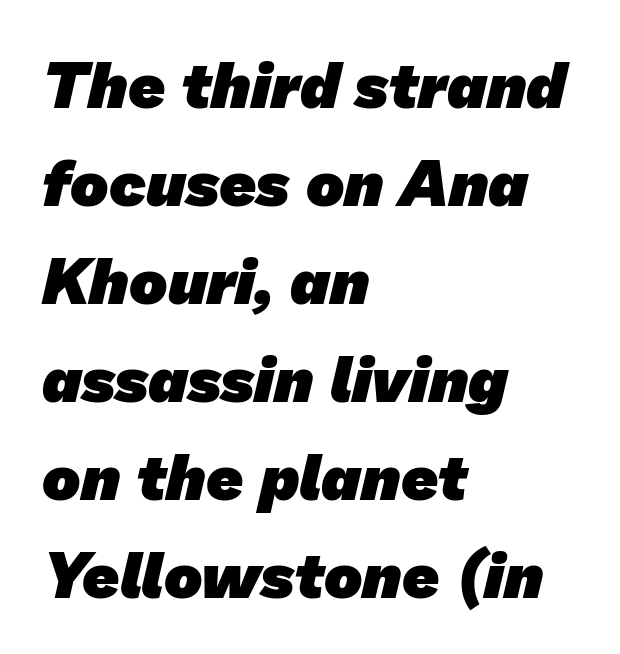
The image shows 64 px heavy sans-serif type; set left-aligned, normal line spacing (1.53x), normal letter spacing, not underlined; low stroke contrast and a medium x-height.
